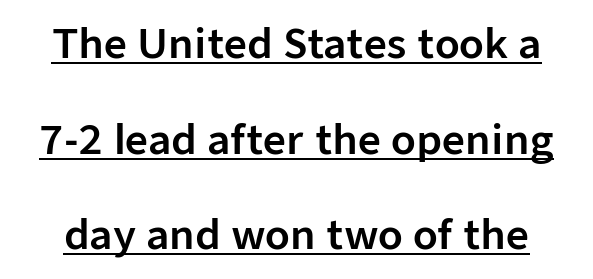
Q: Is the text italic (slanted)? A: No, it is upright.
Q: Is the typeface a serif or a sans-serif typeface? A: Sans-serif.
Q: Is the text underlined? A: Yes.
Q: Is the spacing between letters normal or unusually wide? A: Normal.
Q: Is the spacing between lines tight, normal or loose? A: Loose.
Q: Width (condensed, normal, or wide)? A: Normal.
Q: Stroke contrast? A: Low.
Q: x-height? A: Medium.
Q: Monospaced? A: No.
